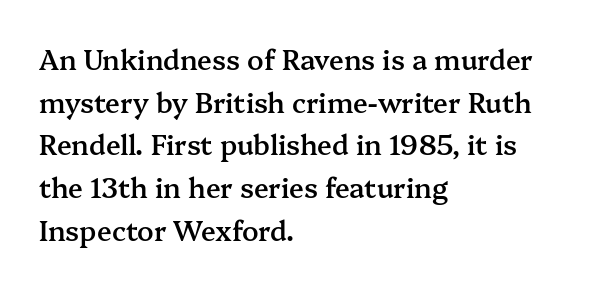
{"italic": "no", "bold": "semi", "underline": "no", "align": "left", "line_spacing": "normal", "line_spacing_ratio": 1.58, "letter_spacing": "normal", "letter_spacing_em": 0.0, "glyph_px": 27}
